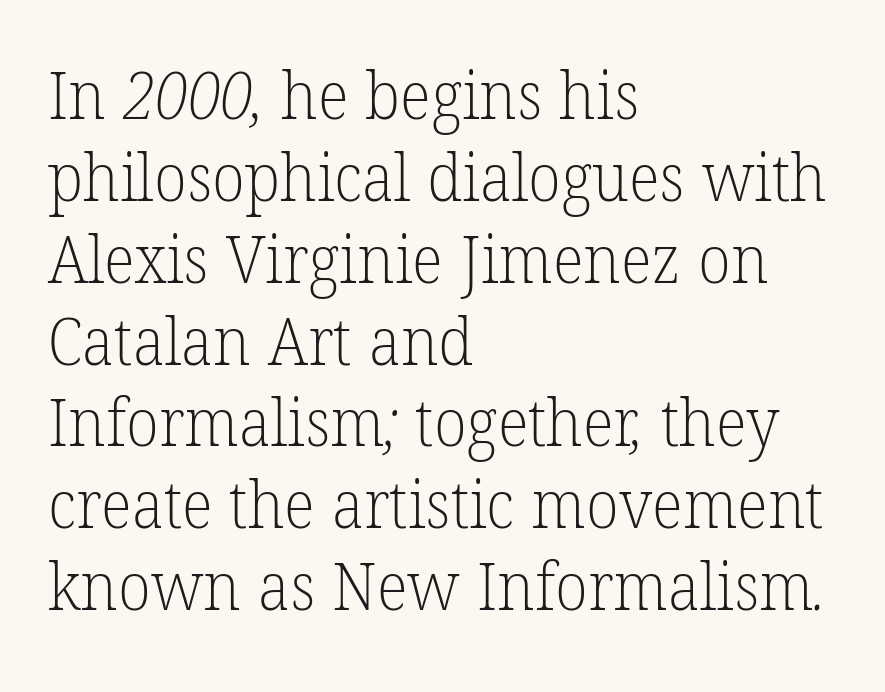
The image shows 66 px light serif type; set left-aligned, line spacing 1.24x, normal letter spacing, not underlined; low stroke contrast and a medium x-height.
